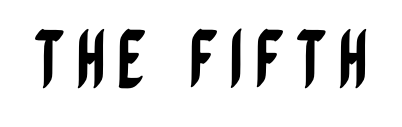
Q: Is the text italic (slanted)? A: No, it is upright.
Q: Is the typeface a serif or a sans-serif typeface? A: Sans-serif.
Q: Is the text underlined? A: No.
Q: Width (condensed, normal, or wide)? A: Condensed.
Q: Stroke contrast? A: Low.
Q: x-height? A: Large.
Q: Monospaced? A: No.
